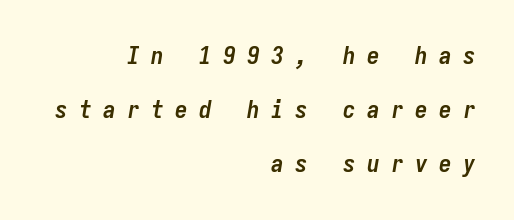
{"italic": "yes", "lean": "right", "slant_degrees": 9, "bold": "yes", "underline": "no", "align": "right", "line_spacing": "loose", "line_spacing_ratio": 2.17, "letter_spacing": "wide", "letter_spacing_em": 0.46, "glyph_px": 25}
